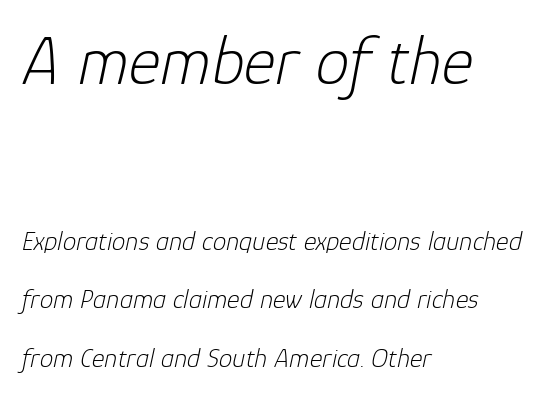
Q: Is the text bold? A: No.
Q: Is the text italic (slanted)? A: Yes, it leans right by about 12 degrees.
Q: Is the text underlined? A: No.
Q: How is the paragraph aligned? A: Left-aligned.
Q: Is the spacing between letters normal or unusually wide? A: Normal.
Q: Is the spacing between lines tight, normal or loose? A: Loose.
Q: Which block of text is set in a larger size, the first (top) or the second (bottom)? A: The first (top) one.
Q: Width (condensed, normal, or wide)? A: Normal.
Q: Stroke contrast? A: Low.
Q: x-height? A: Medium.
Q: Monospaced? A: No.
